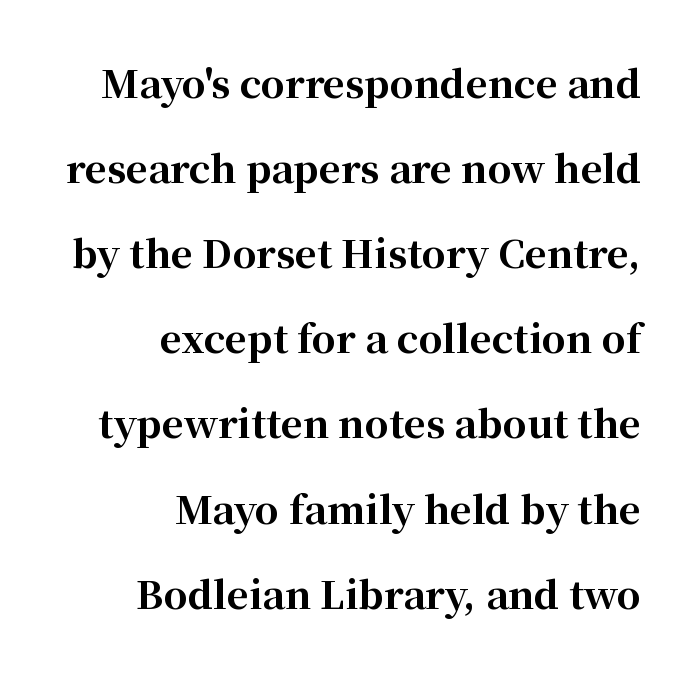
{"serif": "yes", "italic": "no", "bold": "yes", "weight": "bold", "width": "normal", "stroke_contrast": "high", "x_height": "medium", "monospaced": "no", "underline": "no", "align": "right", "line_spacing": "loose", "line_spacing_ratio": 2.24, "letter_spacing": "normal", "letter_spacing_em": 0.0, "glyph_px": 38}
